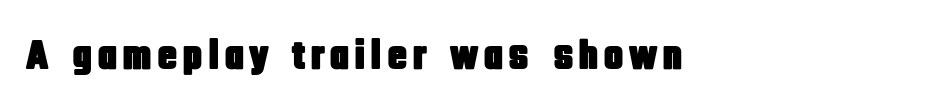
Honestly, there is no underline to notice here at all. Observe the absence of serifs on each vertical stroke in this sample. A typesetter would mark this as roman, not italic. Note the varied advance widths — an 'i' is clearly narrower than an 'm'.
